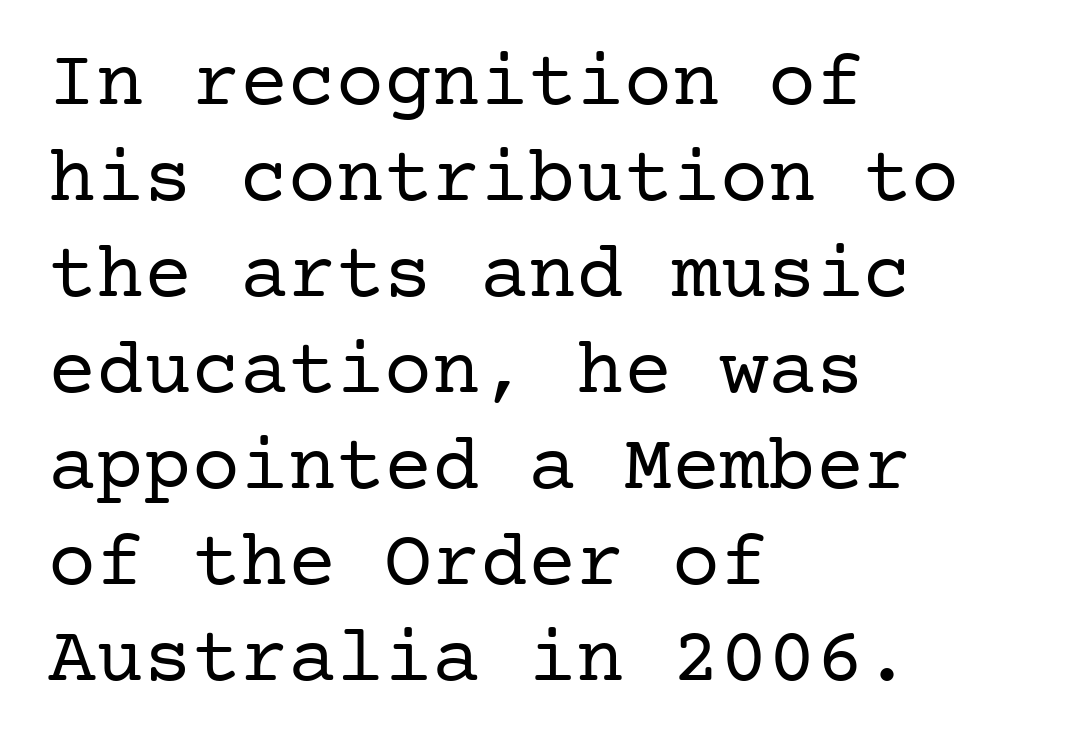
Q: Is the text bold? A: No.
Q: Is the text italic (slanted)? A: No, it is upright.
Q: Is the typeface a serif or a sans-serif typeface? A: Serif.
Q: Is the text underlined? A: No.
Q: How is the paragraph aligned? A: Left-aligned.
Q: Is the spacing between letters normal or unusually wide? A: Normal.
Q: Width (condensed, normal, or wide)? A: Normal.
Q: Stroke contrast? A: Low.
Q: x-height? A: Medium.
